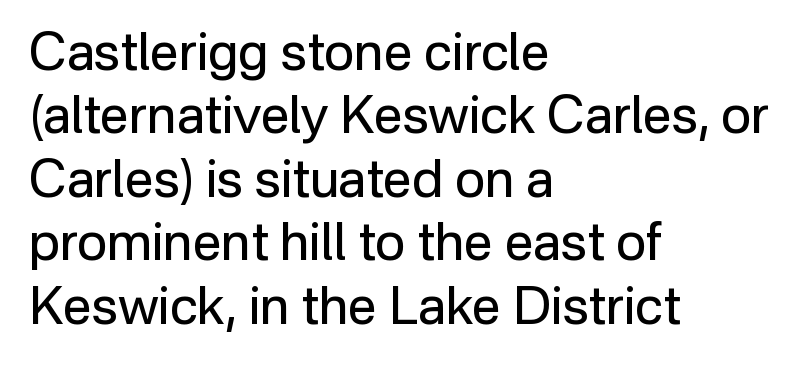
Q: Is the text bold? A: No.
Q: Is the text italic (slanted)? A: No, it is upright.
Q: Is the typeface a serif or a sans-serif typeface? A: Sans-serif.
Q: Is the text underlined? A: No.
Q: How is the paragraph aligned? A: Left-aligned.
Q: Is the spacing between letters normal or unusually wide? A: Normal.
Q: Width (condensed, normal, or wide)? A: Normal.
Q: Stroke contrast? A: Low.
Q: x-height? A: Medium.
Q: Monospaced? A: No.
